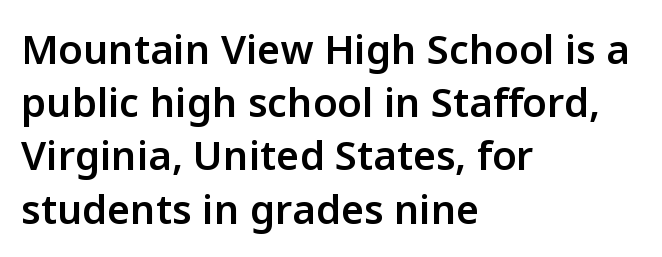
The image shows 40 px semibold sans-serif type, upright; set left-aligned, normal line spacing (1.33x), normal letter spacing, not underlined; low stroke contrast and a medium x-height.
